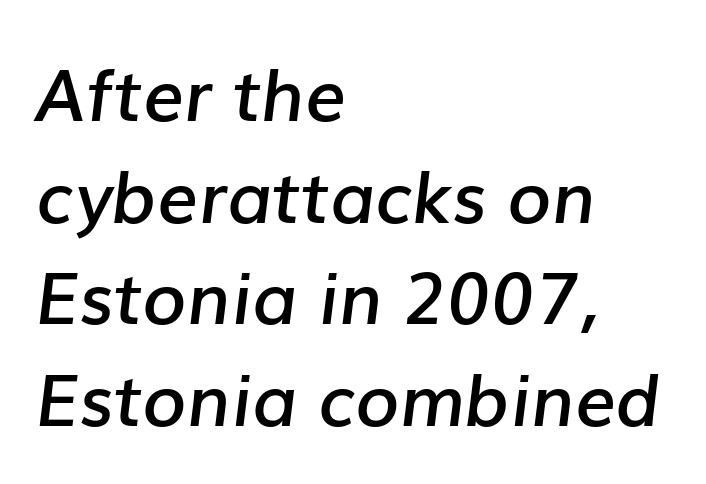
{"italic": "yes", "lean": "right", "slant_degrees": 7, "bold": "semi", "weight": "semibold", "width": "normal", "stroke_contrast": "low", "x_height": "medium", "monospaced": "no", "underline": "no", "align": "left", "line_spacing": "normal", "line_spacing_ratio": 1.41, "letter_spacing": "normal", "letter_spacing_em": 0.0, "glyph_px": 72}
